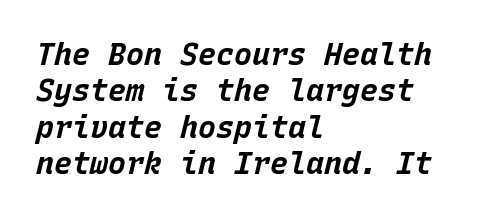
{"italic": "yes", "lean": "right", "slant_degrees": 15, "bold": "yes", "weight": "bold", "width": "normal", "stroke_contrast": "low", "x_height": "large", "monospaced": "yes", "underline": "no", "align": "left", "line_spacing_ratio": 1.21, "letter_spacing": "normal", "letter_spacing_em": 0.0, "glyph_px": 30}
